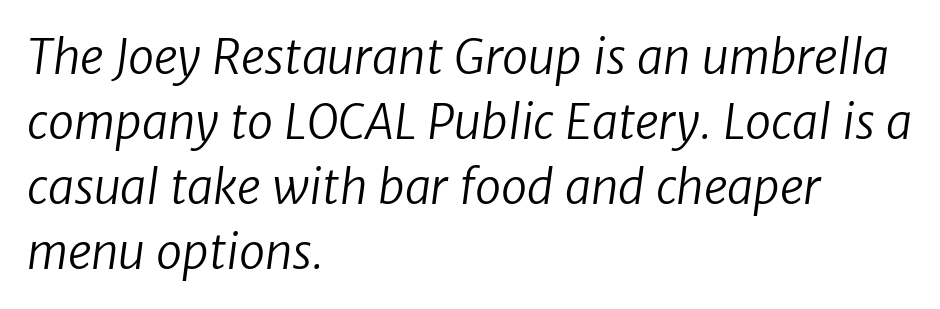
The image shows 47 px regular-weight sans-serif type; set left-aligned, normal line spacing (1.38x), normal letter spacing, not underlined; low stroke contrast and a medium x-height.
